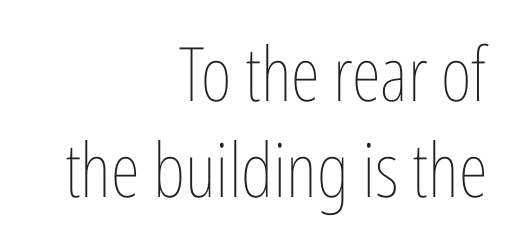
{"italic": "no", "bold": "no", "weight": "thin", "width": "condensed", "stroke_contrast": "low", "x_height": "medium", "monospaced": "no", "underline": "no", "align": "right", "line_spacing": "normal", "line_spacing_ratio": 1.28, "letter_spacing": "normal", "letter_spacing_em": 0.0, "glyph_px": 75}
